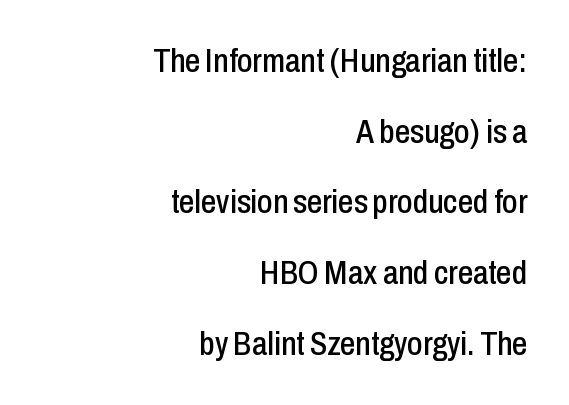
{"serif": "no", "italic": "no", "width": "condensed", "stroke_contrast": "low", "x_height": "medium", "monospaced": "no", "underline": "no", "align": "right", "line_spacing": "loose", "line_spacing_ratio": 2.08, "letter_spacing": "normal", "letter_spacing_em": 0.0, "glyph_px": 34}
